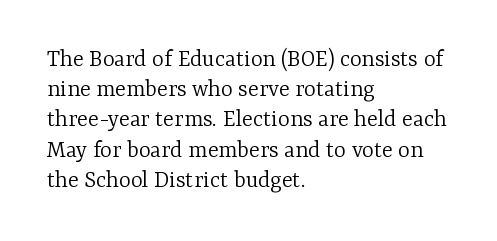
The image shows 25 px text type, upright; set left-aligned, line spacing 1.21x, normal letter spacing, not underlined.
